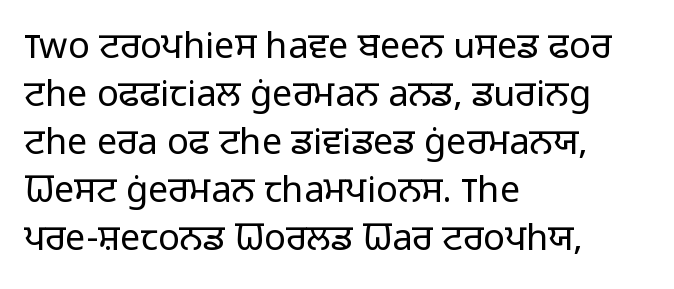
Q: Is the text bold? A: No.
Q: Is the text italic (slanted)? A: No, it is upright.
Q: Is the typeface a serif or a sans-serif typeface? A: Sans-serif.
Q: Is the text underlined? A: No.
Q: How is the paragraph aligned? A: Left-aligned.
Q: Is the spacing between letters normal or unusually wide? A: Normal.
Q: Is the spacing between lines tight, normal or loose? A: Normal.
Q: Width (condensed, normal, or wide)? A: Normal.
Q: Stroke contrast? A: Low.
Q: x-height? A: Medium.
Q: Monospaced? A: No.
